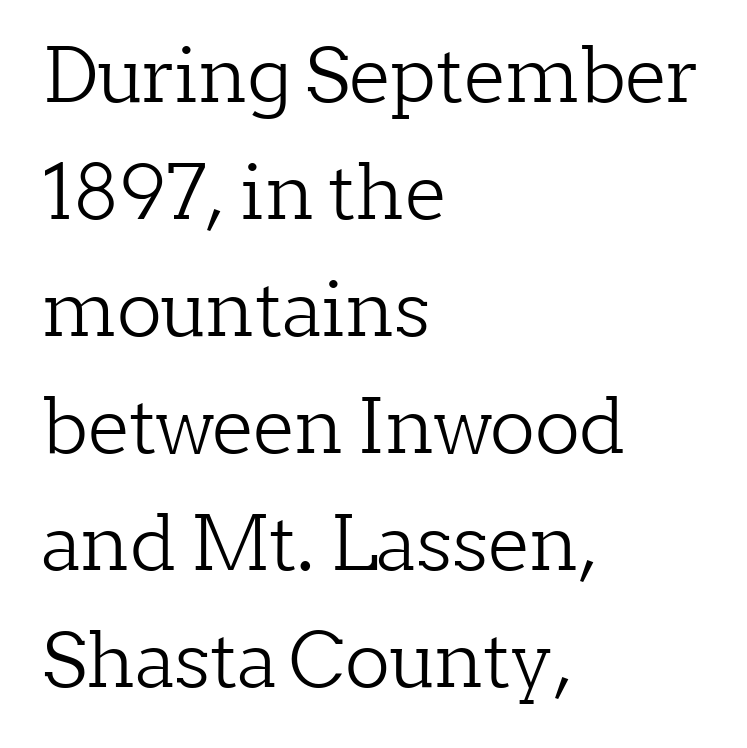
Q: Is the text bold? A: No.
Q: Is the text italic (slanted)? A: No, it is upright.
Q: Is the typeface a serif or a sans-serif typeface? A: Serif.
Q: Is the text underlined? A: No.
Q: How is the paragraph aligned? A: Left-aligned.
Q: Is the spacing between letters normal or unusually wide? A: Normal.
Q: Is the spacing between lines tight, normal or loose? A: Normal.
Q: Width (condensed, normal, or wide)? A: Normal.
Q: Stroke contrast? A: Low.
Q: x-height? A: Medium.
Q: Monospaced? A: No.
